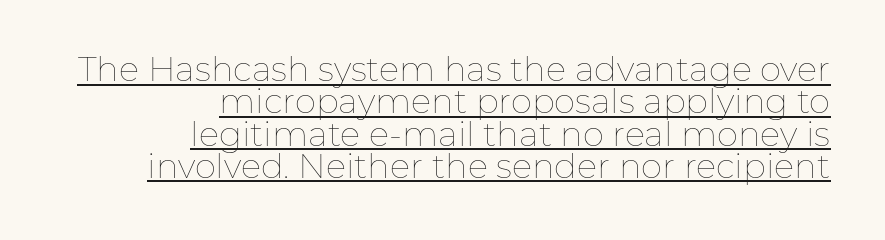
{"italic": "no", "bold": "no", "weight": "thin", "width": "normal", "stroke_contrast": "low", "x_height": "medium", "monospaced": "no", "underline": "yes", "align": "right", "line_spacing": "tight", "line_spacing_ratio": 0.95, "letter_spacing": "normal", "letter_spacing_em": 0.0, "glyph_px": 34}
